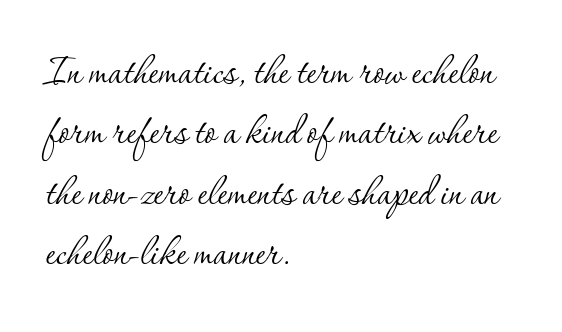
The image shows 50 px thin serif type; set left-aligned, line spacing 1.21x, normal letter spacing, not underlined; low stroke contrast and a small x-height.
